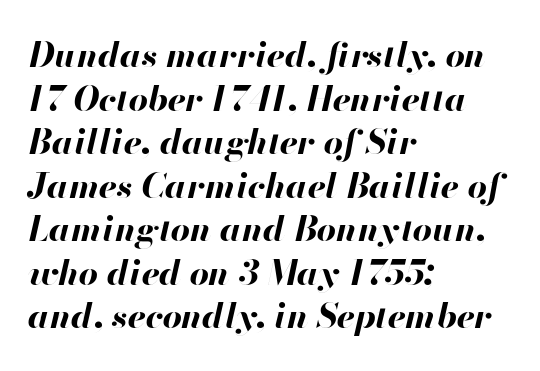
{"italic": "yes", "lean": "right", "slant_degrees": 13, "bold": "yes", "weight": "bold", "width": "normal", "stroke_contrast": "high", "x_height": "small", "monospaced": "no", "underline": "no", "align": "left", "line_spacing": "normal", "line_spacing_ratio": 1.28, "letter_spacing": "normal", "letter_spacing_em": 0.0, "glyph_px": 34}
